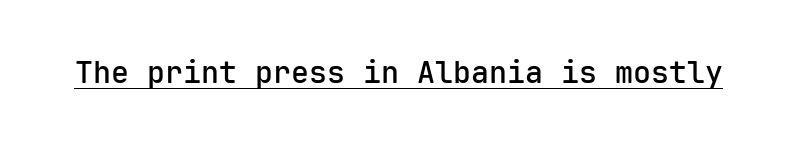
The image shows 30 px semibold sans-serif type, upright, monospaced; set normal letter spacing, underlined; low stroke contrast and a medium x-height.
